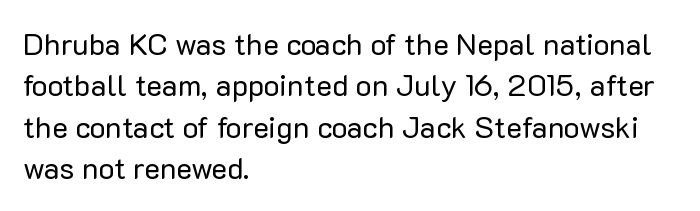
Notice how the stems are strictly vertical — no italics here. Type without underlining. Layout note: lines flush left. The face used here is rendered with its standard letterfit. The face used here is proportionally spaced, like ordinary book or web type.
